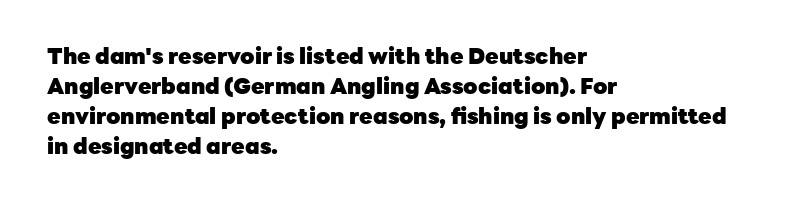
Q: Is the text bold? A: Yes.
Q: Is the text italic (slanted)? A: No, it is upright.
Q: Is the text underlined? A: No.
Q: How is the paragraph aligned? A: Left-aligned.
Q: Is the spacing between letters normal or unusually wide? A: Normal.
Q: Is the spacing between lines tight, normal or loose? A: Normal.
